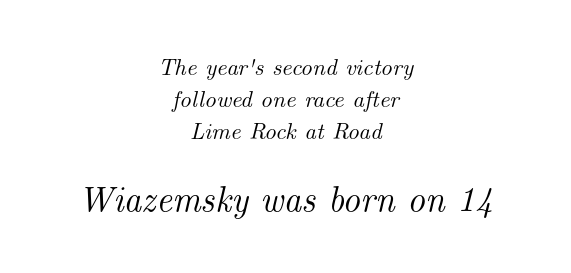
Quick note: interline space is typical. Between these two stacked blocks, the lower one wins on size. These lines are composed in type with serifs. Every row of glyphs is offset so its center matches the block's center. A bare baseline throughout the passage. Do the characters align in a grid? No, the font is proportional.
